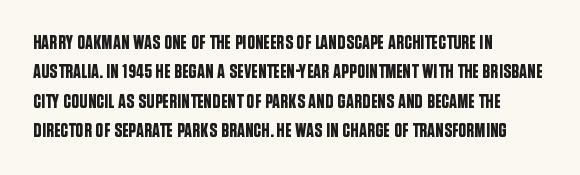
{"italic": "no", "underline": "no", "align": "left", "line_spacing": "normal", "line_spacing_ratio": 1.47, "letter_spacing": "normal", "letter_spacing_em": 0.0, "glyph_px": 20}
